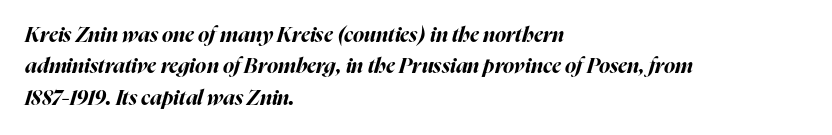
{"italic": "yes", "lean": "right", "slant_degrees": 16, "bold": "yes", "underline": "no", "align": "left", "line_spacing": "normal", "line_spacing_ratio": 1.49, "letter_spacing": "normal", "letter_spacing_em": 0.0, "glyph_px": 21}
